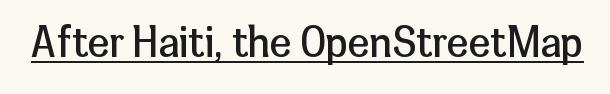
Q: Is the text bold? A: No.
Q: Is the text italic (slanted)? A: No, it is upright.
Q: Is the typeface a serif or a sans-serif typeface? A: Sans-serif.
Q: Is the text underlined? A: Yes.
Q: Is the spacing between letters normal or unusually wide? A: Normal.
Q: Width (condensed, normal, or wide)? A: Normal.
Q: Stroke contrast? A: Low.
Q: x-height? A: Medium.
Q: Monospaced? A: No.
